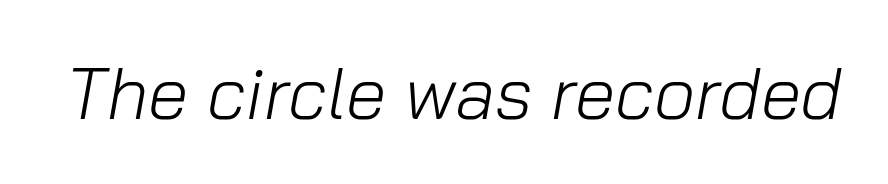
Q: Is the text bold? A: No.
Q: Is the text italic (slanted)? A: Yes, it leans right by about 10 degrees.
Q: Is the text underlined? A: No.
Q: Is the spacing between letters normal or unusually wide? A: Normal.
Q: Width (condensed, normal, or wide)? A: Normal.
Q: Stroke contrast? A: Low.
Q: x-height? A: Medium.
Q: Monospaced? A: No.
